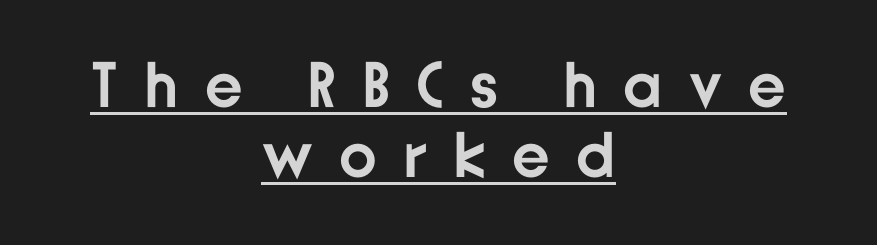
Caption: lettering with a line underneath. Neither beginnings nor endings align; midpoints do. The specimen reads as upright at a glance. Substantial extra tracking has been applied to these lines.
